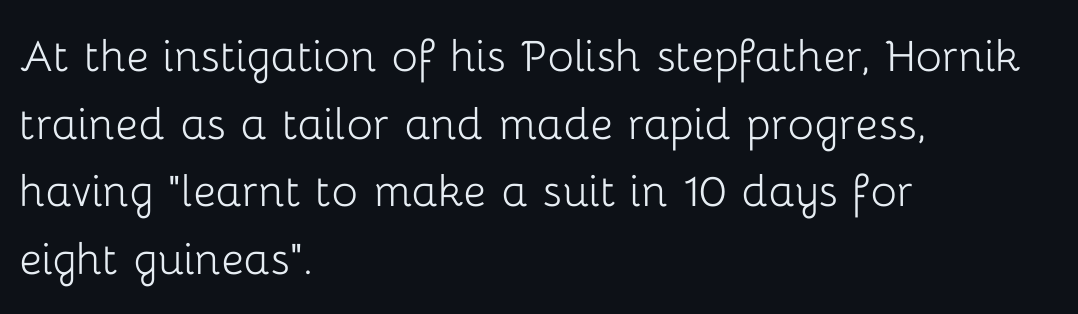
The image shows 55 px light sans-serif type, upright; set left-aligned, line spacing 1.23x, normal letter spacing, not underlined; low stroke contrast and a medium x-height.
